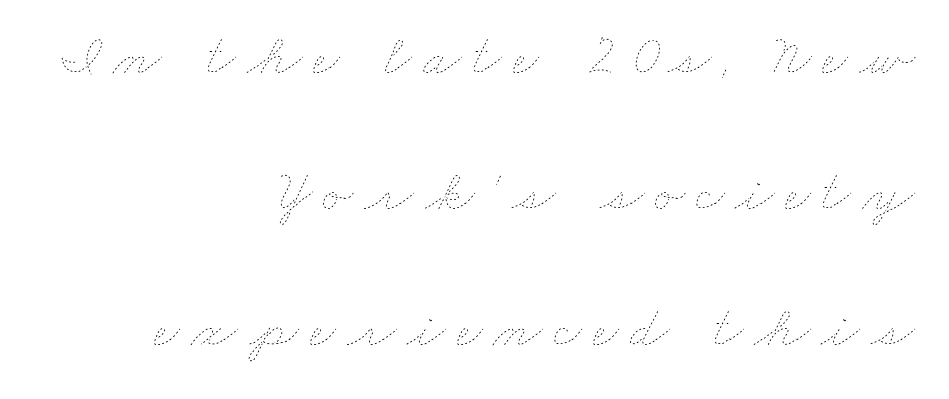
Looks like regular typesetting: each glyph gets only the width it needs. Clear beneath every line of the passage. The setting favours the right margin, as signatures and pull-quotes sometimes do. The passage shown stacks its lines with a broad gap. Heaviness? Minimal to ordinary, like unemphasized prose.
